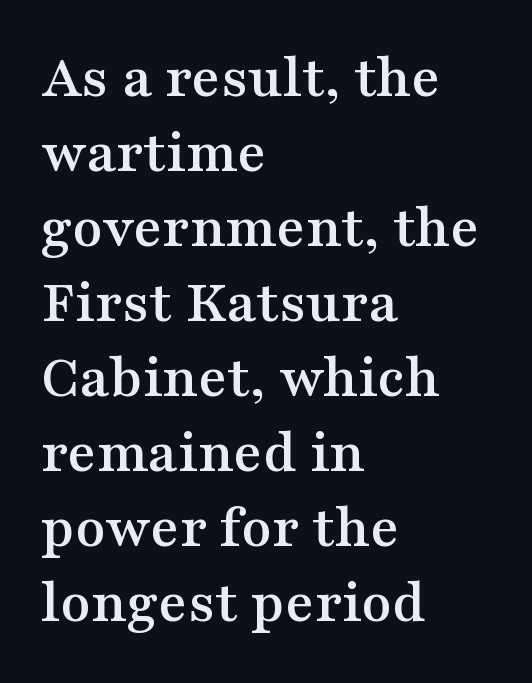
Type style note: has serifs. Italic: no, the glyphs are upright roman. Caption: standard tracking, unaltered. Typeset ragged right — the left edge is the straight one. Each row of text sits above clean, open space. Note the varied advance widths — an 'i' is clearly narrower than an 'm'.
